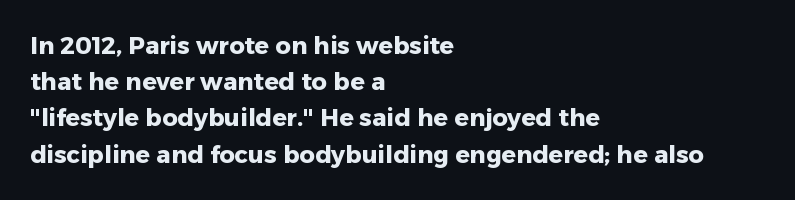
The vertical gap from one line to the next is medium. In terms of posture, this sample is upright. Look at the stroke-to-counter ratio: heavy, a bold. Clear beneath every line of the passage. Casual observation: everything's shoved over to the left. You could call the tracking neutral — neither tight nor loose.
